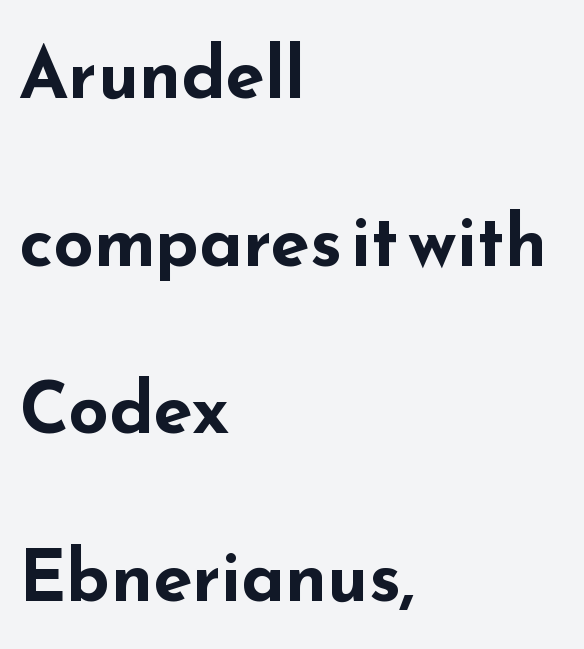
Q: Is the text bold? A: Yes.
Q: Is the text italic (slanted)? A: No, it is upright.
Q: Is the typeface a serif or a sans-serif typeface? A: Sans-serif.
Q: Is the text underlined? A: No.
Q: How is the paragraph aligned? A: Left-aligned.
Q: Is the spacing between letters normal or unusually wide? A: Normal.
Q: Is the spacing between lines tight, normal or loose? A: Loose.
Q: Width (condensed, normal, or wide)? A: Wide.
Q: Stroke contrast? A: Low.
Q: x-height? A: Small.
Q: Monospaced? A: No.
